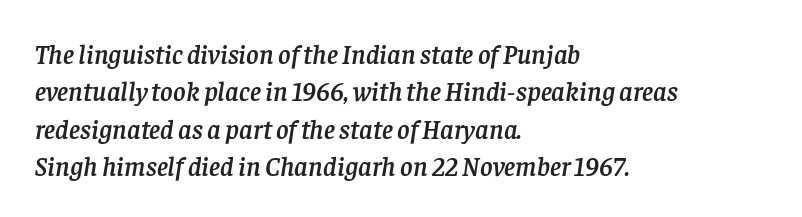
Tall strokes in this sample are angled rather than plumb. The face used here is rendered with its standard letterfit. All the whitespace from short lines collects on the right. One glance says typical: line gaps are just what's usual.
